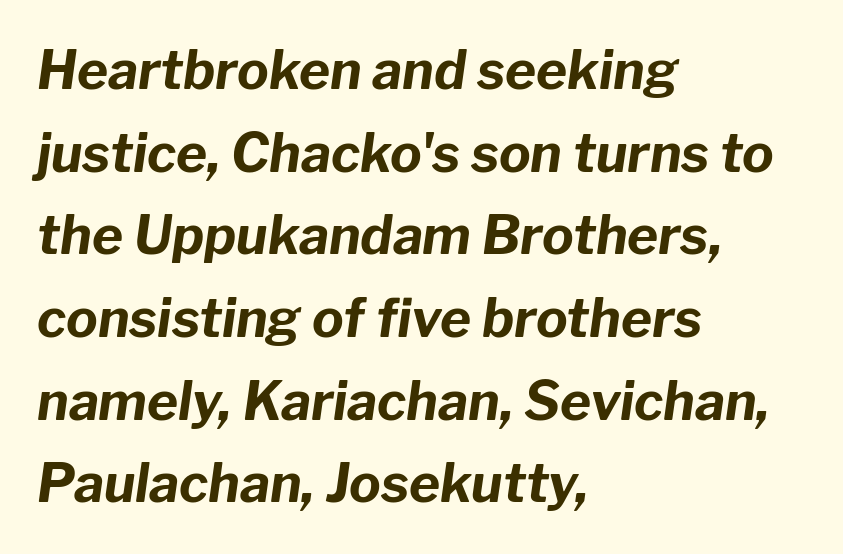
Q: Is the text bold? A: Yes.
Q: Is the text italic (slanted)? A: Yes, it leans right by about 8 degrees.
Q: Is the text underlined? A: No.
Q: How is the paragraph aligned? A: Left-aligned.
Q: Is the spacing between letters normal or unusually wide? A: Normal.
Q: Is the spacing between lines tight, normal or loose? A: Normal.
Q: Width (condensed, normal, or wide)? A: Normal.
Q: Stroke contrast? A: Low.
Q: x-height? A: Medium.
Q: Monospaced? A: No.
